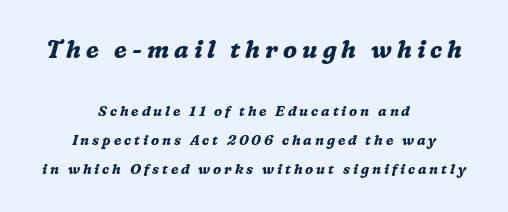
Q: Is the text bold? A: Yes.
Q: Is the text italic (slanted)? A: Yes, it leans right by about 16 degrees.
Q: Is the text underlined? A: No.
Q: How is the paragraph aligned? A: Centered.
Q: Is the spacing between letters normal or unusually wide? A: Unusually wide.
Q: Is the spacing between lines tight, normal or loose? A: Loose.
Q: Which block of text is set in a larger size, the first (top) or the second (bottom)? A: The first (top) one.
